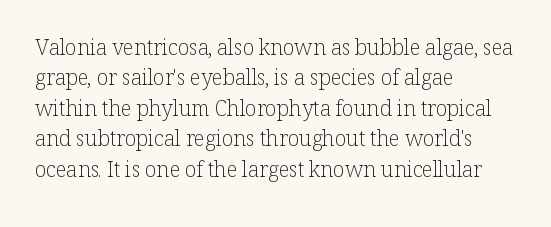
{"italic": "no", "bold": "no", "underline": "no", "align": "left", "line_spacing": "normal", "line_spacing_ratio": 1.45, "letter_spacing": "normal", "letter_spacing_em": 0.0, "glyph_px": 21}
